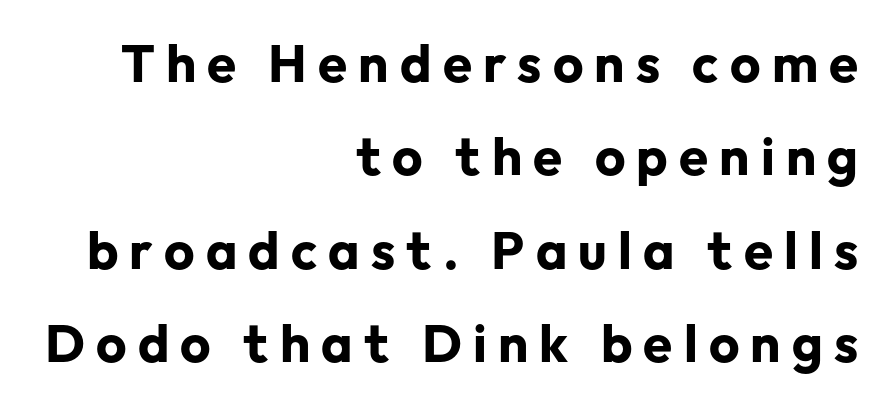
The image shows 53 px bold sans-serif type, upright; set right-aligned, line spacing 1.76x, unusually wide letter spacing (+0.21 em), not underlined; low stroke contrast and a medium x-height.
